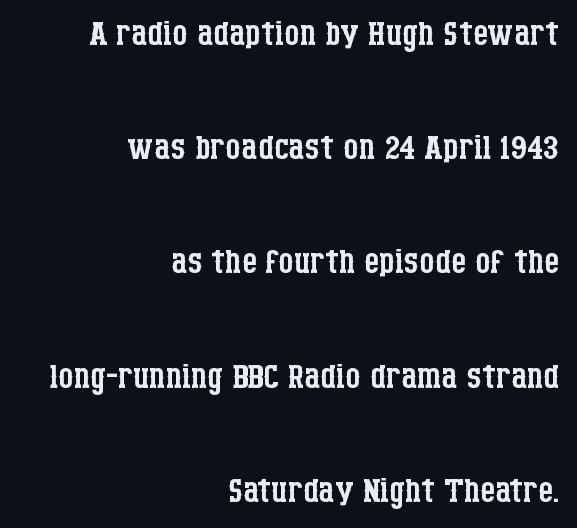
The image shows 48 px regular-weight, condensed serif type, upright; set right-aligned, loose line spacing (2.38x), normal letter spacing, not underlined; low stroke contrast and a large x-height.
